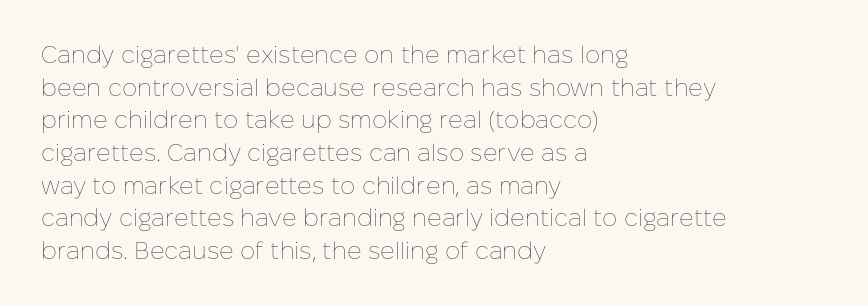
Plain, unruled lines of type. Ordinary non-slanted type is in use. Does extra space separate the letters? No, they use regular spacing. This is not heavy type; no bold has been used. These lines sit exactly where default settings would place them. Reading down the block, your eye returns to a fixed left position each line.
